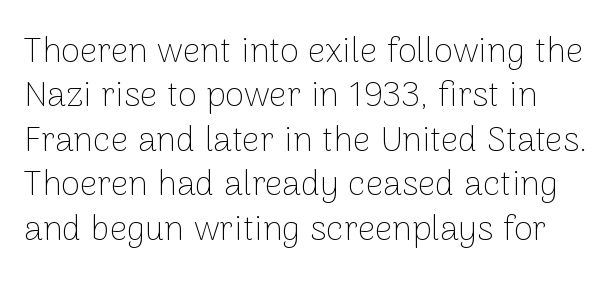
The image shows 35 px thin sans-serif type, upright; set normal line spacing (1.27x), normal letter spacing, not underlined; low stroke contrast and a medium x-height.
